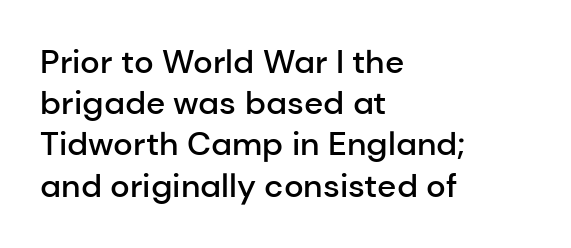
The image shows 33 px semibold sans-serif type, upright; set left-aligned, normal line spacing (1.25x), normal letter spacing, not underlined; low stroke contrast and a medium x-height.
